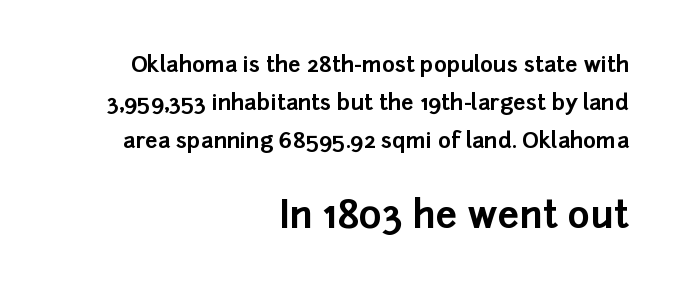
{"serif": "no", "italic": "no", "bold": "yes", "weight": "bold", "width": "normal", "stroke_contrast": "low", "x_height": "medium", "monospaced": "no", "underline": "no", "align": "right", "line_spacing_ratio": 1.72, "letter_spacing": "normal", "letter_spacing_em": 0.0, "larger_block": "second", "size_ratio": 1.73, "glyph_px": 38}
